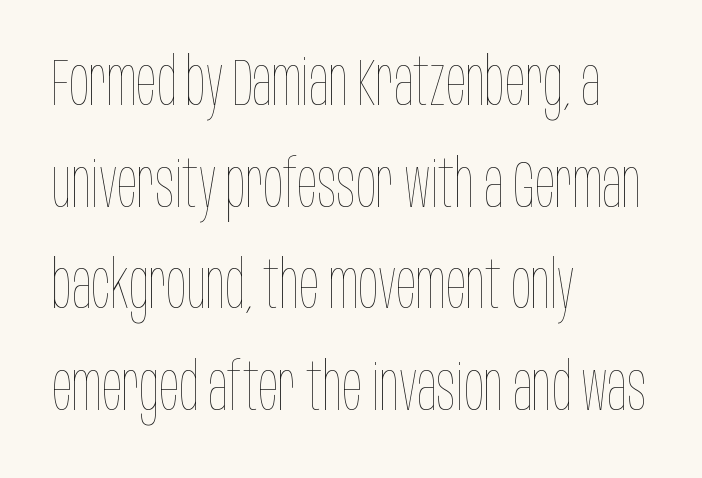
Type without underlining. The letters advance in unequal steps, a hallmark of proportional type. In terms of letterspacing, this is plain default setting. Think standard paragraph weight, or any step lighter than that.
